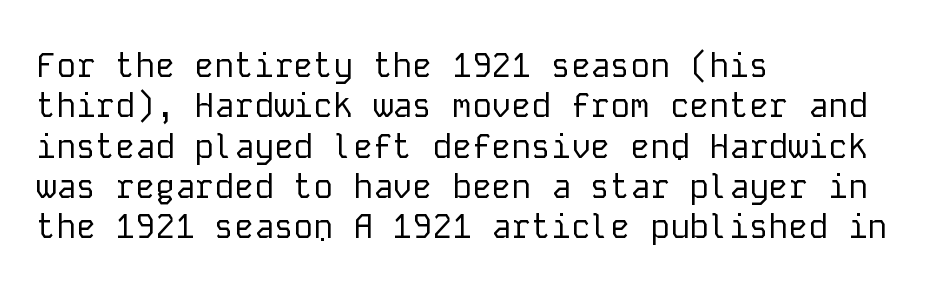
Observe the absence of serifs on each vertical stroke in this sample. Is the type heavy? It reads as light-to-regular instead. One-word summary of the alignment: left. Does extra space separate the letters? No, they use regular spacing. A typesetter would call this monospace, since all characters share one set width. The area under the type is left untouched.
